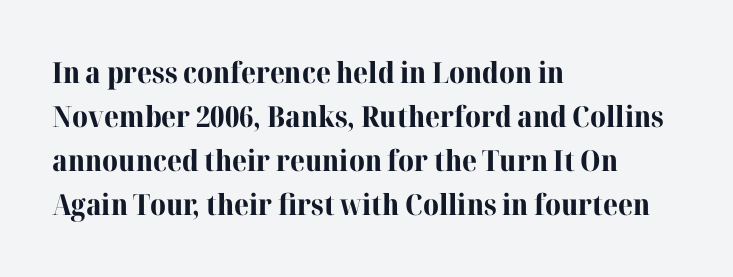
Notice how the passage keeps a crisp vertical edge on the left only. The passage shown is typed in a proportional face where columns would drift. Nothing unusual about the tracking: characters are spaced as the font intends. The designer went with a serif here, giving each stem small feet.
